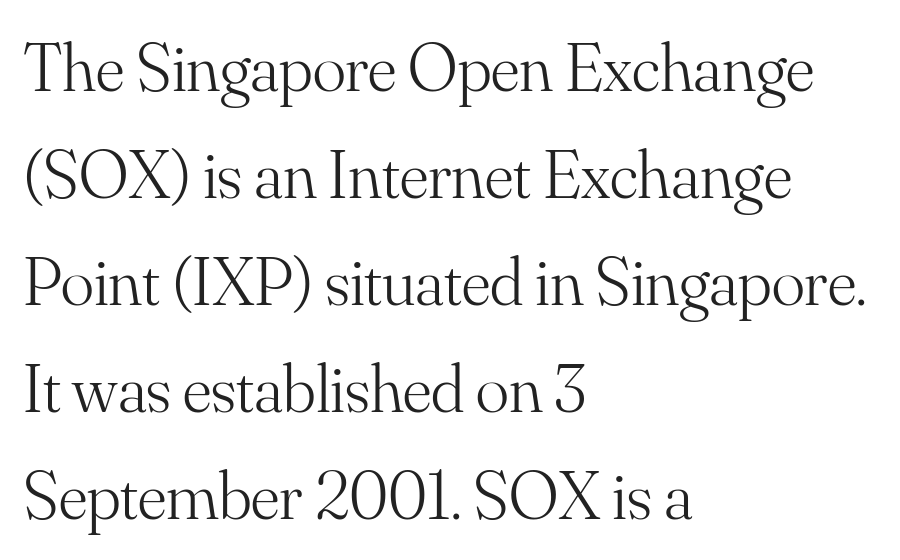
The image shows 69 px light serif type, upright; set left-aligned, normal line spacing (1.55x), normal letter spacing, not underlined; medium stroke contrast and a small x-height.
